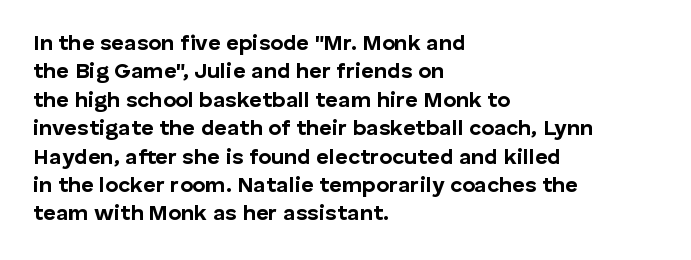
{"italic": "no", "bold": "yes", "underline": "no", "align": "left", "line_spacing": "normal", "line_spacing_ratio": 1.29, "letter_spacing": "normal", "letter_spacing_em": 0.0, "glyph_px": 22}
